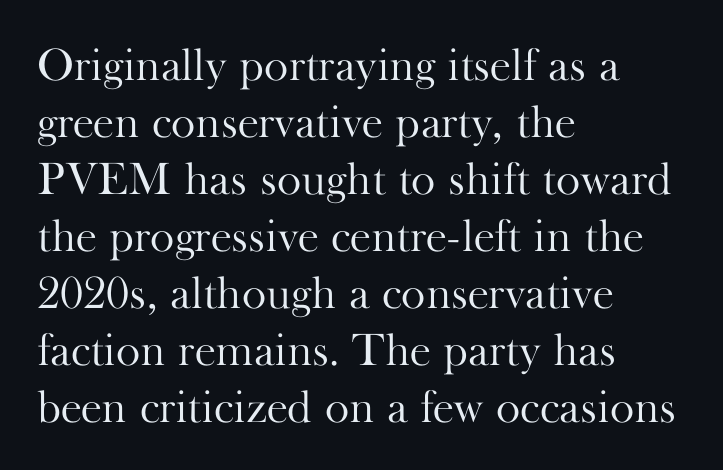
The image shows 46 px light serif type, upright; set left-aligned, line spacing 1.24x, normal letter spacing, not underlined; high stroke contrast and a small x-height.
